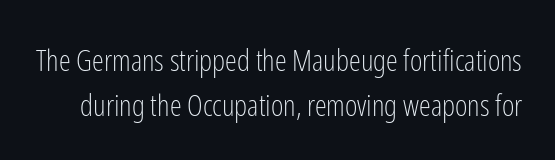
Serif or sans? Sans — the stroke terminals are bare. This is not heavy type; no bold has been used. Between one letter and the next there's only the usual sliver of space. Lines of text with bare space underneath. Is this a fixed-width face? No — the glyphs have proportional, varying widths.
